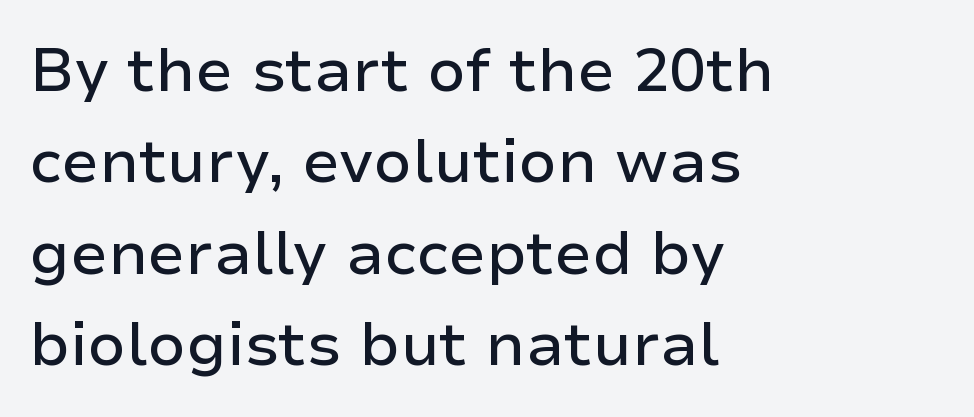
The image shows 61 px sans-serif type, upright; set left-aligned, normal line spacing (1.5x), normal letter spacing, not underlined; low stroke contrast and a medium x-height.
